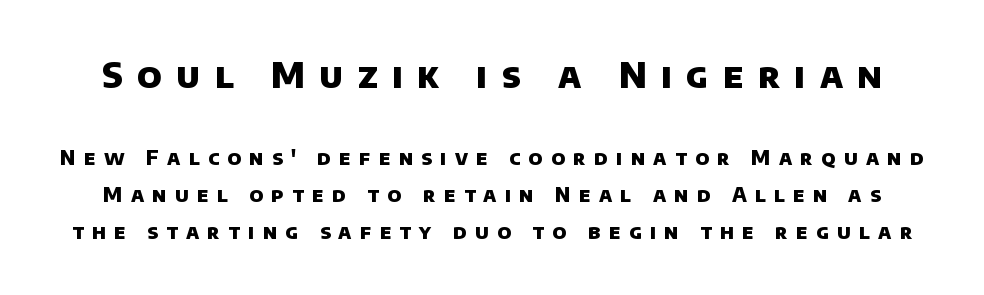
Q: Is the text bold? A: Yes.
Q: Is the typeface a serif or a sans-serif typeface? A: Sans-serif.
Q: Is the text underlined? A: No.
Q: Is the spacing between letters normal or unusually wide? A: Unusually wide.
Q: Which block of text is set in a larger size, the first (top) or the second (bottom)? A: The first (top) one.
Q: Width (condensed, normal, or wide)? A: Normal.
Q: Stroke contrast? A: Low.
Q: x-height? A: Large.
Q: Monospaced? A: No.
